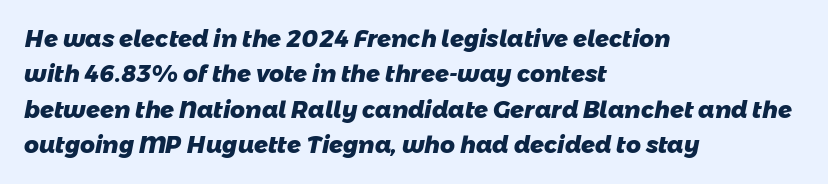
Q: Is the text bold? A: Yes.
Q: Is the text underlined? A: No.
Q: How is the paragraph aligned? A: Left-aligned.
Q: Is the spacing between letters normal or unusually wide? A: Normal.
Q: Is the spacing between lines tight, normal or loose? A: Normal.
